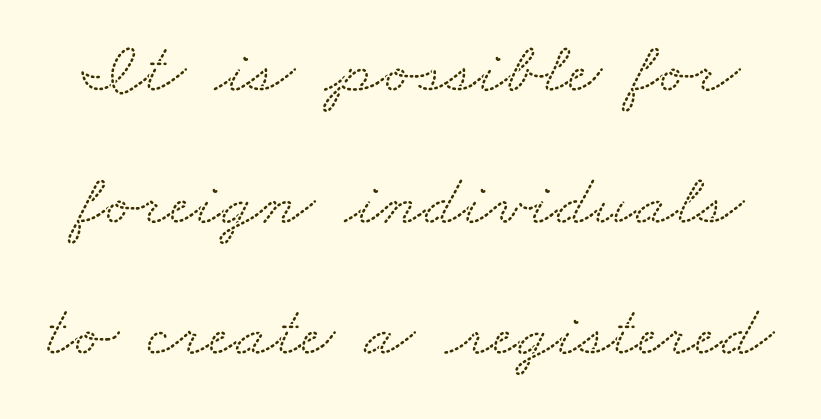
Note the varied advance widths — an 'i' is clearly narrower than an 'm'. The letters sit at their default tracking, neither squeezed nor spread. This rendering employs a face with finishing strokes, i.e., a serif. Bare-footed words on every line.
